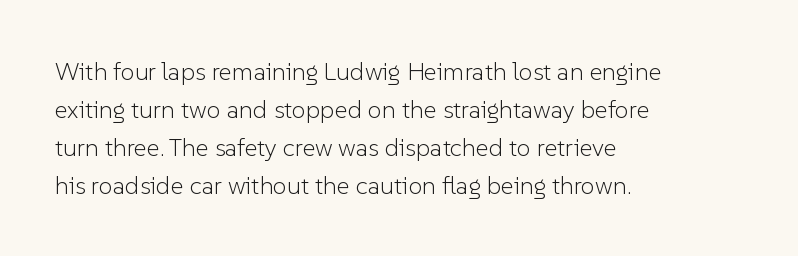
{"italic": "no", "bold": "no", "underline": "no", "align": "left", "line_spacing": "normal", "line_spacing_ratio": 1.52, "letter_spacing": "normal", "letter_spacing_em": 0.0, "glyph_px": 25}
